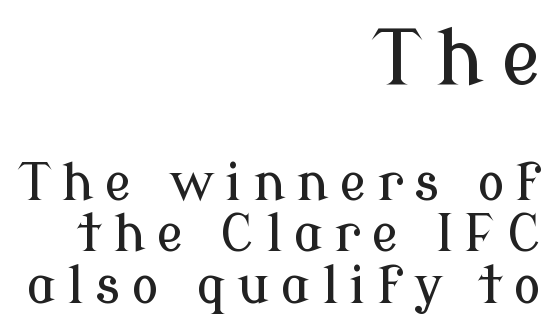
Q: Is the text italic (slanted)? A: No, it is upright.
Q: Is the typeface a serif or a sans-serif typeface? A: Serif.
Q: Is the text underlined? A: No.
Q: How is the paragraph aligned? A: Right-aligned.
Q: Is the spacing between letters normal or unusually wide? A: Unusually wide.
Q: Is the spacing between lines tight, normal or loose? A: Tight.
Q: Which block of text is set in a larger size, the first (top) or the second (bottom)? A: The first (top) one.
Q: Width (condensed, normal, or wide)? A: Normal.
Q: Stroke contrast? A: Low.
Q: x-height? A: Medium.
Q: Monospaced? A: No.
